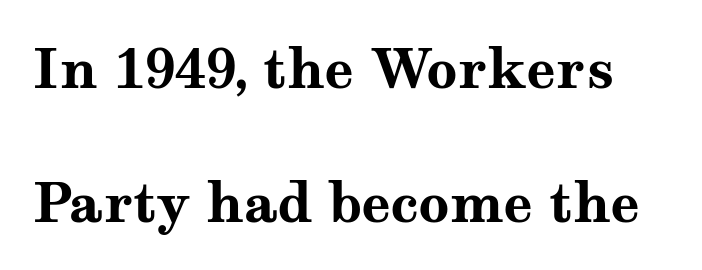
{"serif": "yes", "italic": "no", "bold": "yes", "weight": "bold", "width": "wide", "stroke_contrast": "medium", "x_height": "medium", "monospaced": "no", "underline": "no", "line_spacing": "loose", "line_spacing_ratio": 2.48, "letter_spacing": "normal", "letter_spacing_em": 0.0, "glyph_px": 54}
